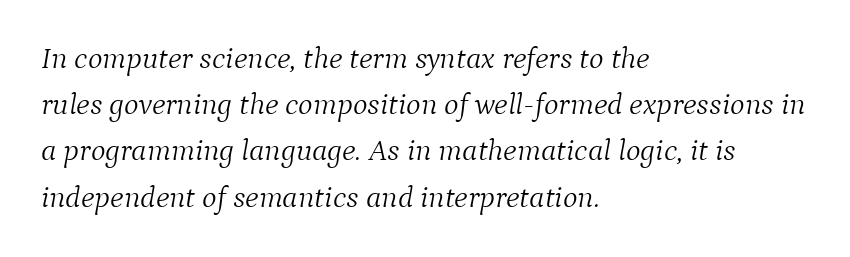
{"serif": "yes", "italic": "yes", "lean": "right", "slant_degrees": 9, "bold": "no", "weight": "light", "width": "normal", "stroke_contrast": "medium", "x_height": "medium", "monospaced": "no", "underline": "no", "align": "left", "line_spacing": "normal", "line_spacing_ratio": 1.49, "letter_spacing": "normal", "letter_spacing_em": 0.0, "glyph_px": 31}
